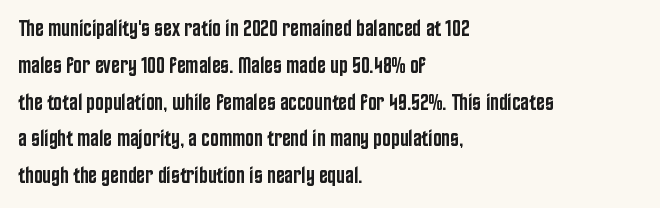
Q: Is the text bold? A: Semi-bold.
Q: Is the text italic (slanted)? A: No, it is upright.
Q: Is the text underlined? A: No.
Q: How is the paragraph aligned? A: Left-aligned.
Q: Is the spacing between letters normal or unusually wide? A: Normal.
Q: Is the spacing between lines tight, normal or loose? A: Normal.
